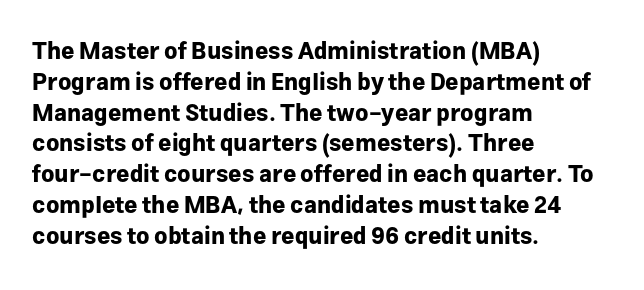
{"italic": "no", "bold": "yes", "underline": "no", "align": "left", "line_spacing": "normal", "line_spacing_ratio": 1.34, "letter_spacing": "normal", "letter_spacing_em": 0.0, "glyph_px": 23}
